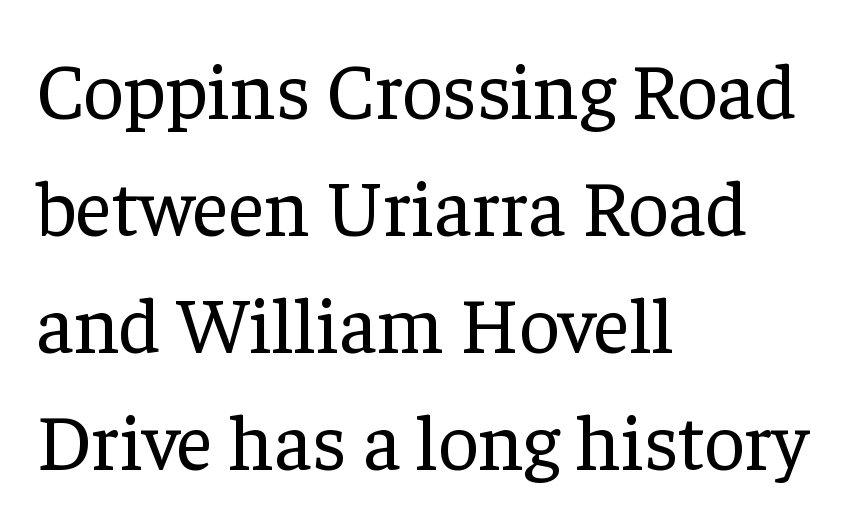
Weight: in the light-to-regular range. Line spacing here is normal. The letters advance in unequal steps, a hallmark of proportional type. Stroke terminals: seriffed. If you drew a ruler down the left edge, every line would touch it.
